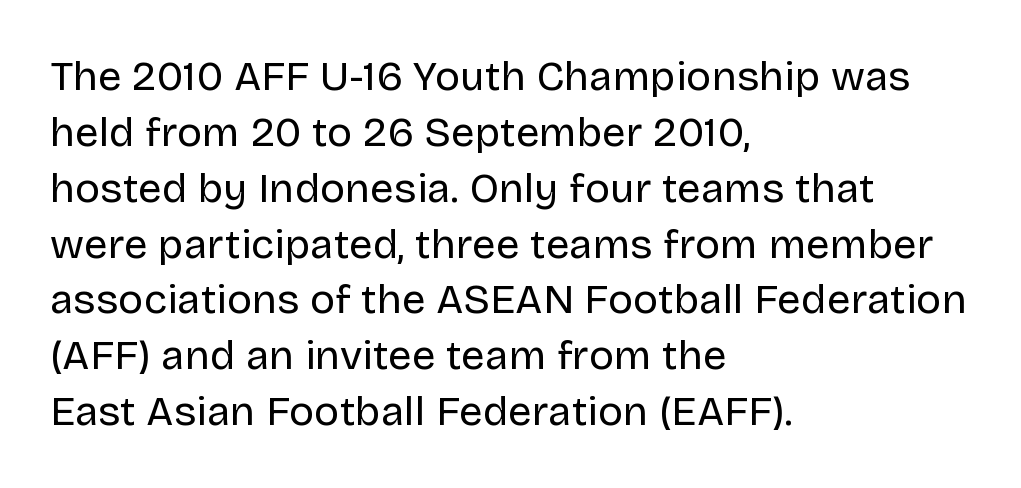
The letterforms sit shoulder to shoulder at normal distance. The face looks like a standard text weight, possibly lighter. Only glyphs here, with clear space below each row. Regular leading. Nope, not italic — everything's standing straight.
